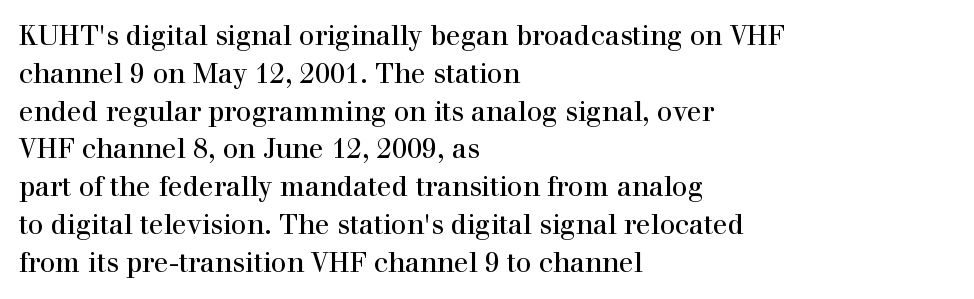
{"italic": "no", "underline": "no", "align": "left", "line_spacing": "normal", "line_spacing_ratio": 1.4, "letter_spacing": "normal", "letter_spacing_em": 0.0, "glyph_px": 27}
